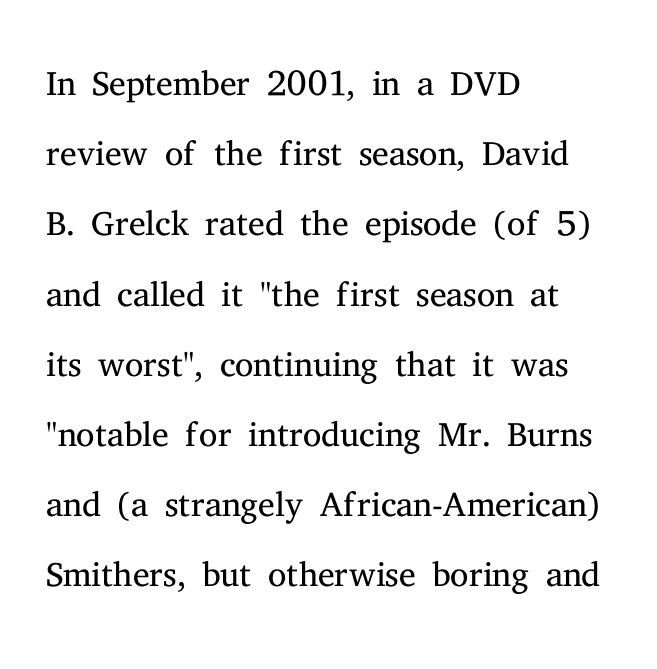
Q: Is the text bold? A: No.
Q: Is the text italic (slanted)? A: No, it is upright.
Q: Is the typeface a serif or a sans-serif typeface? A: Serif.
Q: Is the text underlined? A: No.
Q: How is the paragraph aligned? A: Left-aligned.
Q: Is the spacing between letters normal or unusually wide? A: Normal.
Q: Is the spacing between lines tight, normal or loose? A: Normal.
Q: Width (condensed, normal, or wide)? A: Normal.
Q: Stroke contrast? A: Medium.
Q: x-height? A: Medium.
Q: Monospaced? A: No.
